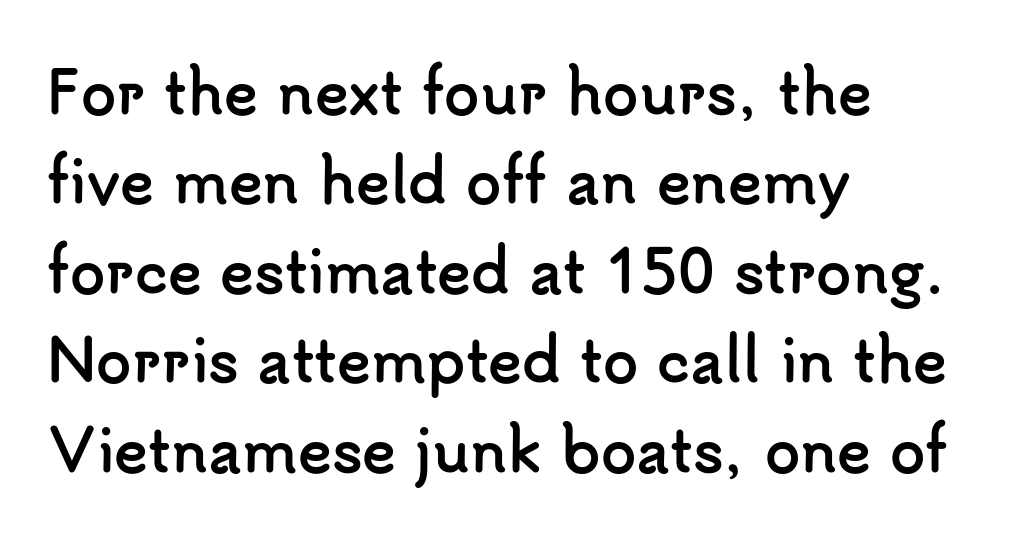
{"serif": "no", "italic": "no", "bold": "yes", "weight": "semibold", "width": "normal", "stroke_contrast": "low", "x_height": "small", "monospaced": "no", "underline": "no", "align": "left", "line_spacing": "normal", "line_spacing_ratio": 1.57, "letter_spacing": "normal", "letter_spacing_em": 0.0, "glyph_px": 57}
